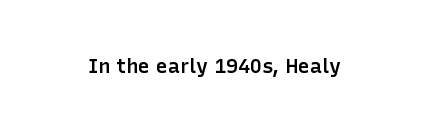
Q: Is the text bold? A: Semi-bold.
Q: Is the text italic (slanted)? A: No, it is upright.
Q: Is the text underlined? A: No.
Q: Is the spacing between letters normal or unusually wide? A: Normal.
